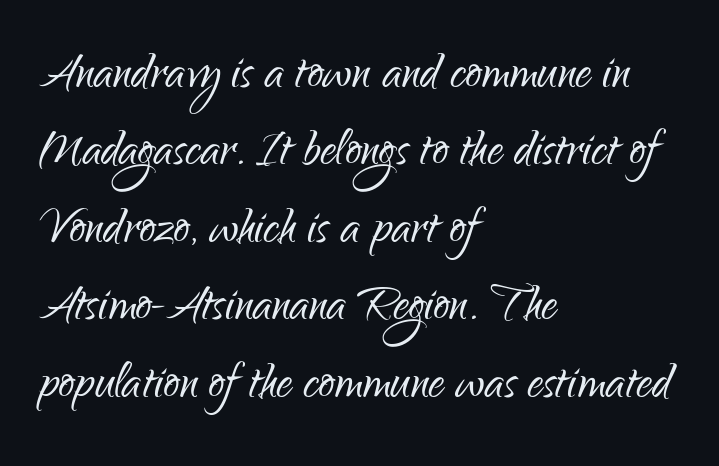
{"serif": "no", "bold": "no", "weight": "light", "width": "condensed", "stroke_contrast": "low", "x_height": "small", "monospaced": "no", "underline": "no", "align": "left", "line_spacing_ratio": 1.23, "letter_spacing": "normal", "letter_spacing_em": 0.0, "glyph_px": 63}
